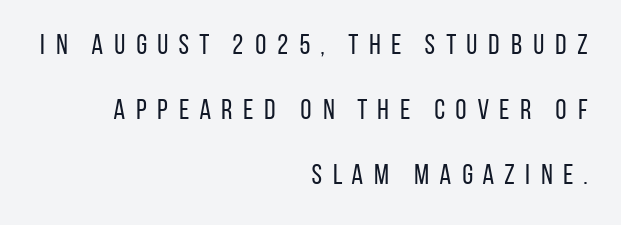
Q: Is the text bold? A: No.
Q: Is the text italic (slanted)? A: No, it is upright.
Q: Is the typeface a serif or a sans-serif typeface? A: Sans-serif.
Q: Is the text underlined? A: No.
Q: How is the paragraph aligned? A: Right-aligned.
Q: Is the spacing between letters normal or unusually wide? A: Unusually wide.
Q: Is the spacing between lines tight, normal or loose? A: Loose.
Q: Width (condensed, normal, or wide)? A: Condensed.
Q: Stroke contrast? A: Low.
Q: x-height? A: Large.
Q: Monospaced? A: No.
